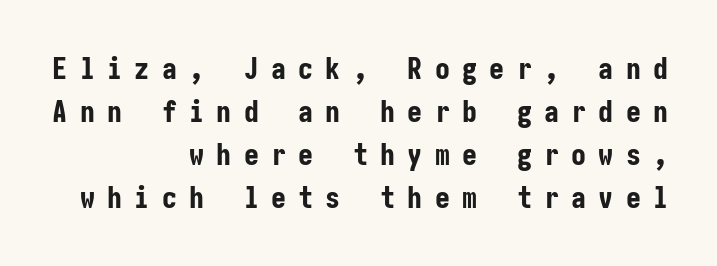
The image shows 30 px bold, condensed sans-serif type, upright; set right-aligned, normal line spacing (1.43x), unusually wide letter spacing (+0.41 em), not underlined; low stroke contrast and a medium x-height.
